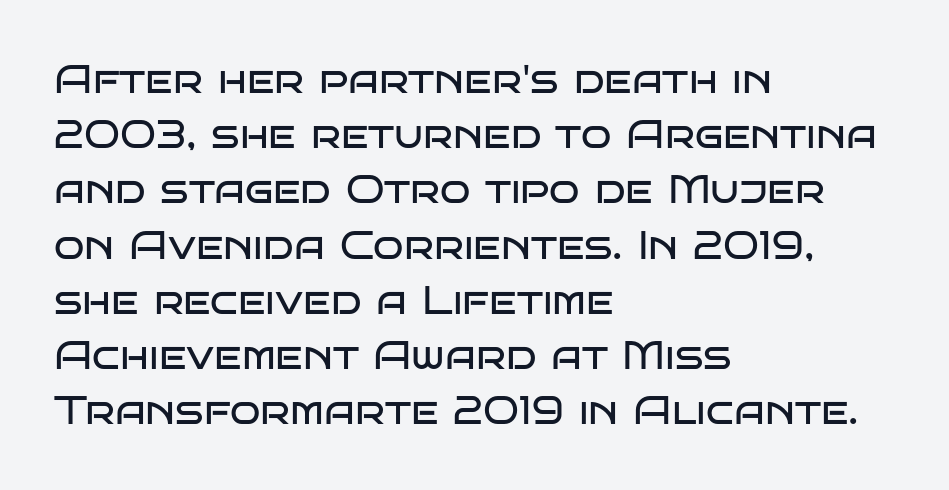
Q: Is the text bold? A: No.
Q: Is the text italic (slanted)? A: No, it is upright.
Q: Is the typeface a serif or a sans-serif typeface? A: Sans-serif.
Q: Is the text underlined? A: No.
Q: How is the paragraph aligned? A: Left-aligned.
Q: Is the spacing between letters normal or unusually wide? A: Normal.
Q: Is the spacing between lines tight, normal or loose? A: Normal.
Q: Width (condensed, normal, or wide)? A: Wide.
Q: Stroke contrast? A: Low.
Q: x-height? A: Large.
Q: Monospaced? A: No.
